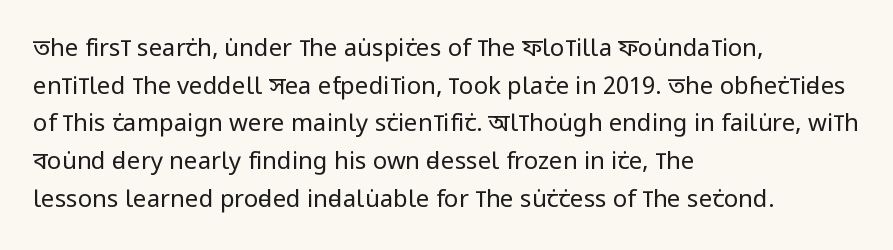
The setting favours the left margin, as ordinary paragraphs usually do. The face looks like a standard text weight, possibly lighter. Each row of text sits above clean, open space. Posture: straight, roman, zero tilt.
